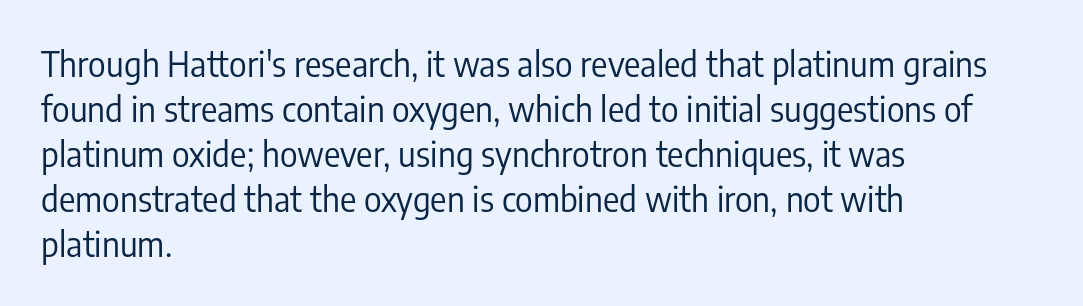
The image shows 34 px regular-weight, condensed sans-serif type, upright; set left-aligned, normal line spacing (1.32x), normal letter spacing, not underlined; low stroke contrast and a medium x-height.
